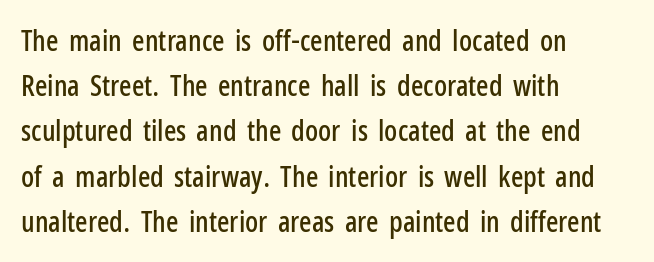
Q: Is the text italic (slanted)? A: No, it is upright.
Q: Is the typeface a serif or a sans-serif typeface? A: Sans-serif.
Q: Is the text underlined? A: No.
Q: How is the paragraph aligned? A: Left-aligned.
Q: Is the spacing between letters normal or unusually wide? A: Normal.
Q: Is the spacing between lines tight, normal or loose? A: Normal.
Q: Width (condensed, normal, or wide)? A: Condensed.
Q: Stroke contrast? A: Low.
Q: x-height? A: Medium.
Q: Monospaced? A: No.
